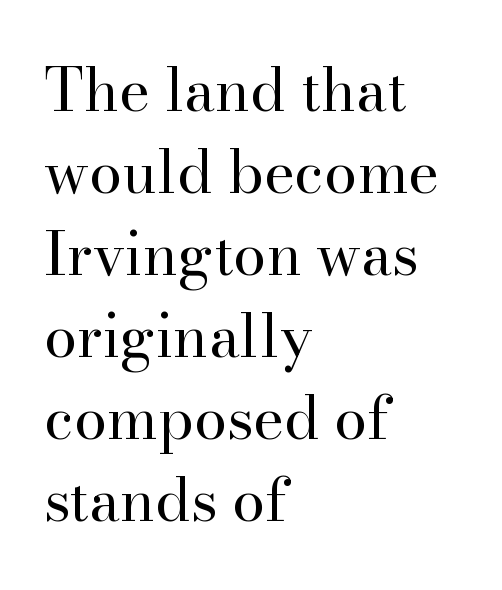
{"serif": "yes", "italic": "no", "bold": "no", "weight": "regular", "width": "normal", "stroke_contrast": "high", "x_height": "small", "monospaced": "no", "underline": "no", "align": "left", "line_spacing": "normal", "line_spacing_ratio": 1.39, "letter_spacing": "normal", "letter_spacing_em": 0.0, "glyph_px": 59}
